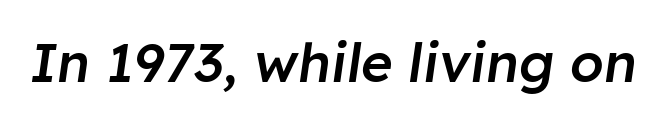
The image shows 54 px semibold type, italic (leaning right); set normal letter spacing, not underlined; low stroke contrast and a medium x-height.
